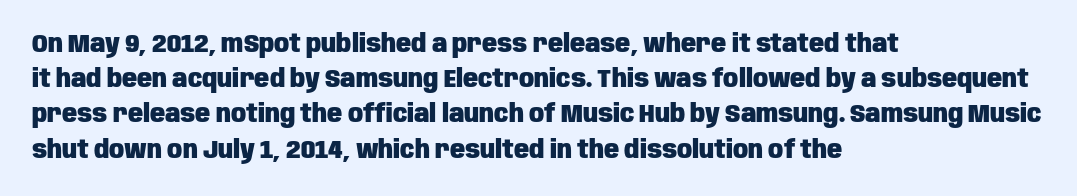
The image shows 25 px bold type, upright; set left-aligned, normal line spacing (1.41x), normal letter spacing, not underlined.
